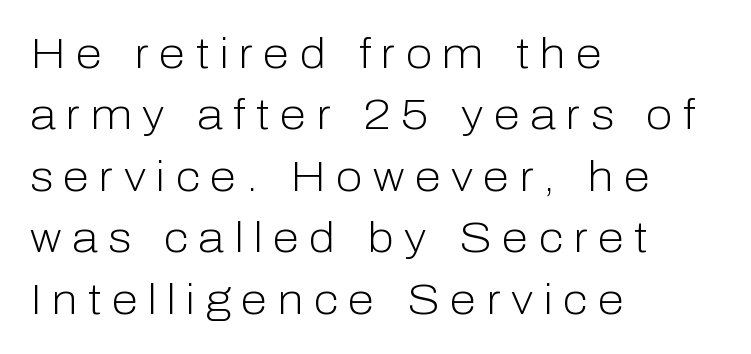
The image shows 43 px light sans-serif type, upright; set left-aligned, normal line spacing (1.43x), unusually wide letter spacing (+0.24 em), not underlined; low stroke contrast and a medium x-height.
